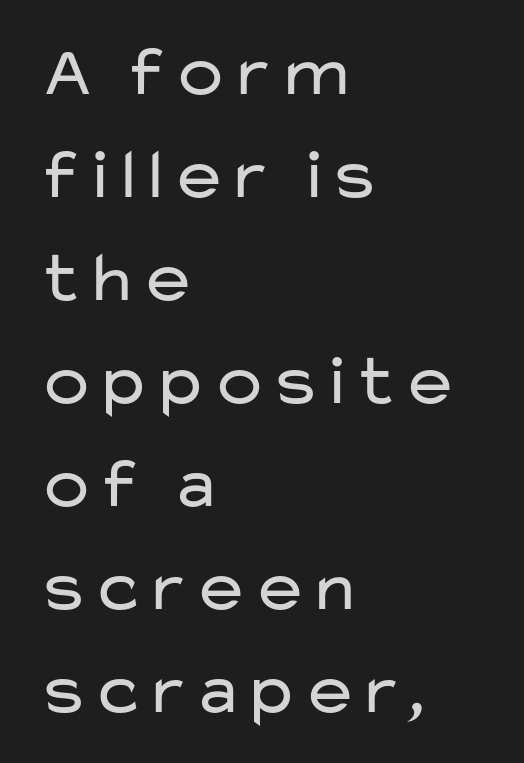
This block has exactly the height ordinary leading produces. Look at the bottom of the vertical strokes: they stop flat, with no serifs. Is the type heavy? It reads as light-to-regular instead. Letters rest on an invisible, unmarked baseline. Spacing between characters is what you'd get straight out of the box.
